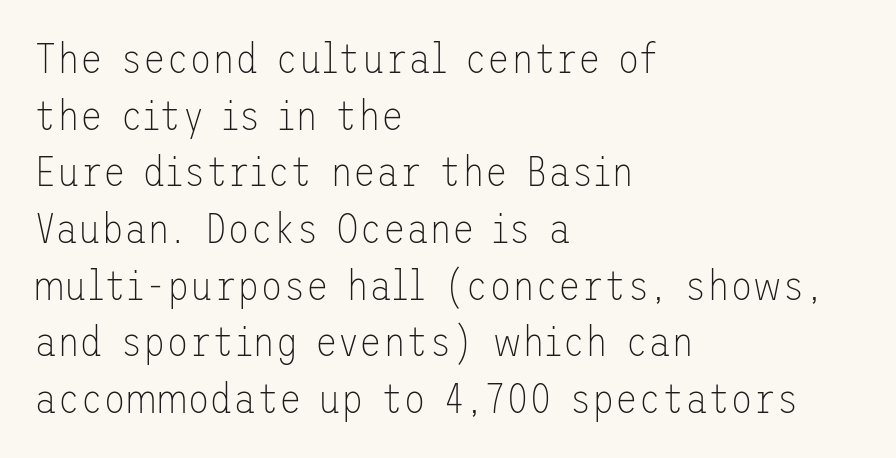
{"serif": "no", "italic": "no", "bold": "no", "weight": "thin", "width": "normal", "stroke_contrast": "low", "x_height": "medium", "underline": "no", "align": "left", "line_spacing": "normal", "line_spacing_ratio": 1.35, "letter_spacing": "normal", "letter_spacing_em": 0.0, "glyph_px": 42}
